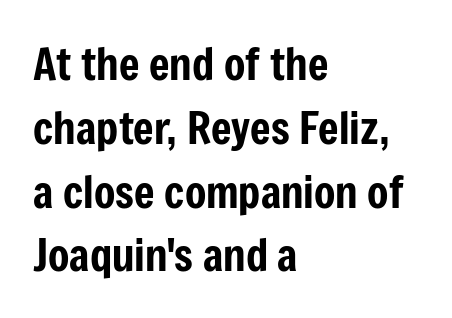
Q: Is the text italic (slanted)? A: No, it is upright.
Q: Is the typeface a serif or a sans-serif typeface? A: Sans-serif.
Q: Is the text underlined? A: No.
Q: How is the paragraph aligned? A: Left-aligned.
Q: Is the spacing between letters normal or unusually wide? A: Normal.
Q: Is the spacing between lines tight, normal or loose? A: Normal.
Q: Width (condensed, normal, or wide)? A: Condensed.
Q: Stroke contrast? A: Low.
Q: x-height? A: Medium.
Q: Monospaced? A: No.
